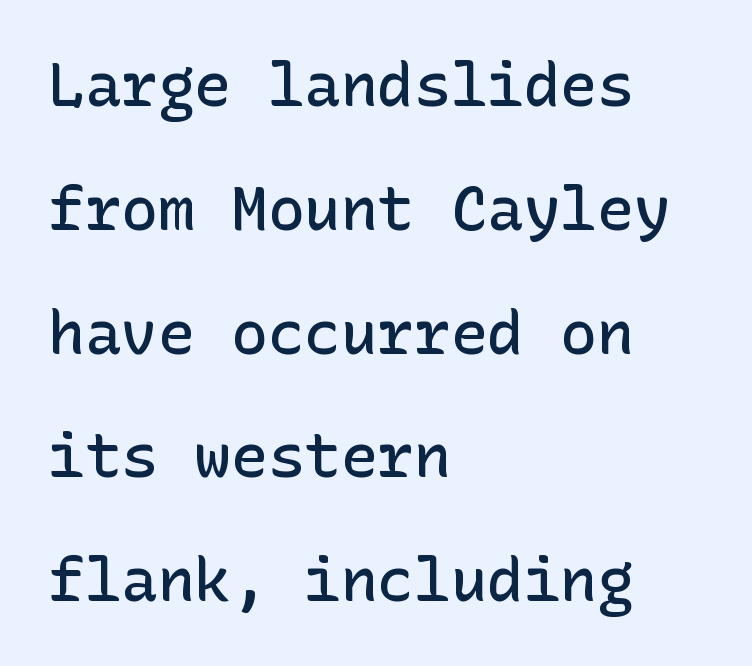
Is there any slant? The stems are plumb. In terms of leading, this rendering errs on the spacious side. I'd describe the lettering as semibold — firm but not a full bold. Each letter's strokes conclude bluntly, with no projecting serifs. This sample is left-justified, so line endings fall wherever the words run out. The horizontal fit of the characters is conventional and even.
